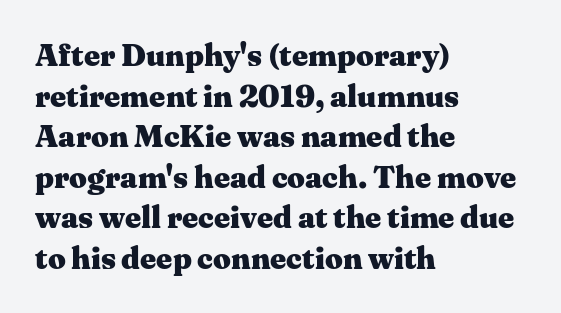
The face used here is proportionally spaced, like ordinary book or web type. Rows of type keep a routine distance in the vertical direction. The glyphs in this specimen are seriffed. Set as a true bold cut, around the 700 mark. Do the letters lean? They stand straight.
